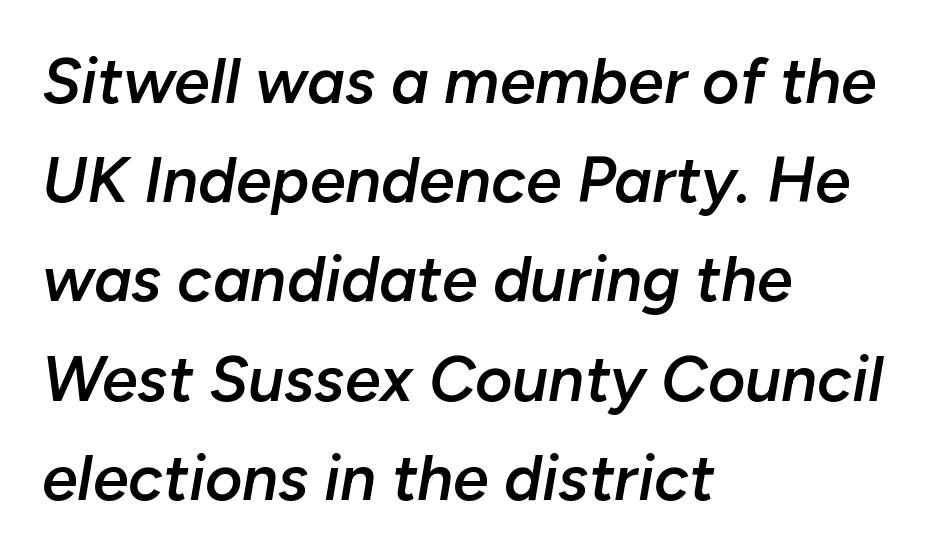
The image shows 64 px semibold type, italic (leaning right); set left-aligned, normal line spacing (1.55x), normal letter spacing, not underlined; low stroke contrast and a medium x-height.
